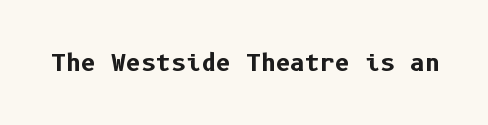
{"italic": "no", "bold": "yes", "underline": "no", "letter_spacing": "normal", "letter_spacing_em": 0.0, "glyph_px": 23}
